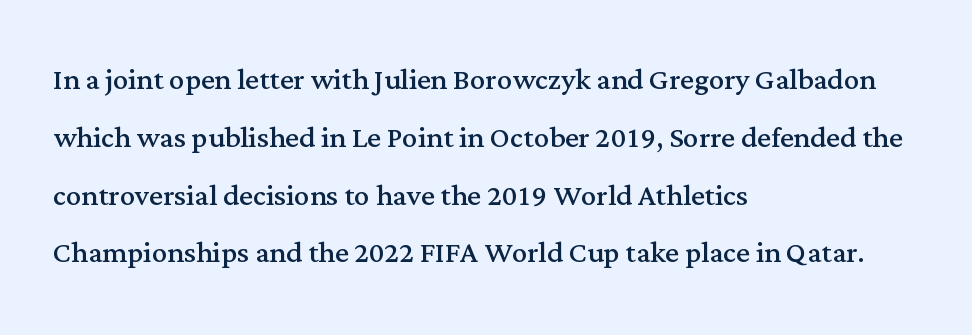
Q: Is the text bold? A: No.
Q: Is the text italic (slanted)? A: No, it is upright.
Q: Is the typeface a serif or a sans-serif typeface? A: Serif.
Q: Is the text underlined? A: No.
Q: How is the paragraph aligned? A: Left-aligned.
Q: Is the spacing between letters normal or unusually wide? A: Normal.
Q: Is the spacing between lines tight, normal or loose? A: Normal.
Q: Width (condensed, normal, or wide)? A: Normal.
Q: Stroke contrast? A: Medium.
Q: x-height? A: Medium.
Q: Monospaced? A: No.
